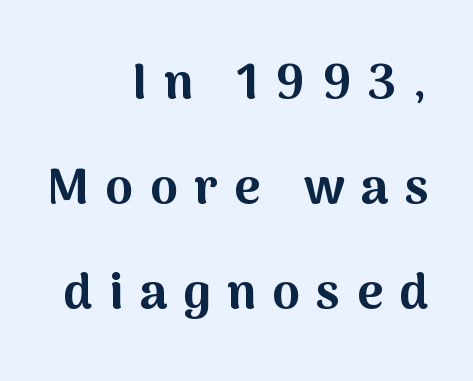
{"serif": "no", "italic": "no", "bold": "yes", "weight": "bold", "width": "normal", "stroke_contrast": "medium", "x_height": "medium", "monospaced": "no", "underline": "no", "align": "right", "line_spacing": "loose", "line_spacing_ratio": 2.14, "letter_spacing": "wide", "letter_spacing_em": 0.34, "glyph_px": 49}
